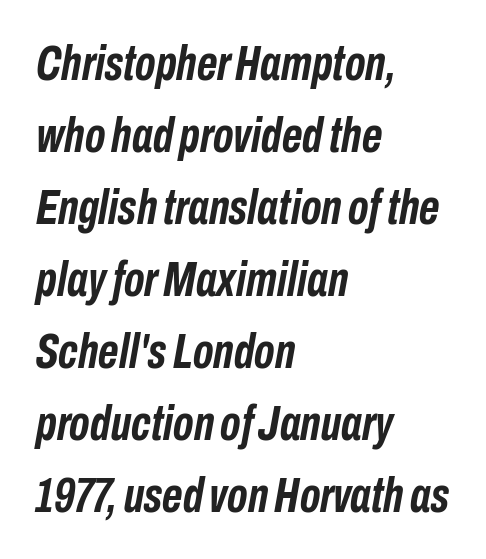
Compared with typical body copy, the letter spacing here is the same. Line starts are locked; line ends wander. The rendering applies a slant to the glyphs. Notice how descenders clear the ascenders below comfortably — that's standard leading.
